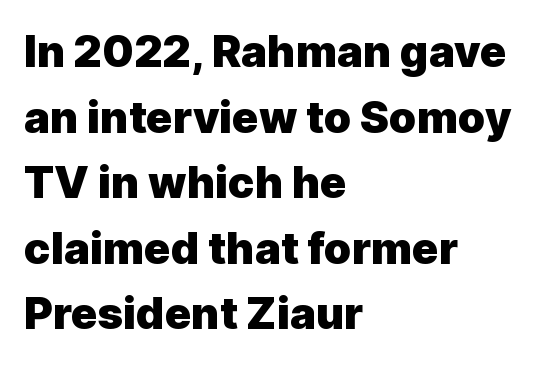
The image shows 44 px heavy sans-serif type, upright; set left-aligned, normal line spacing (1.49x), normal letter spacing, not underlined; a medium x-height.
